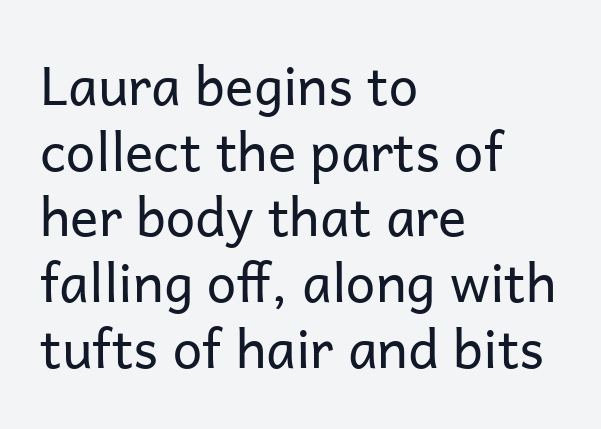
This sample uses a sans-serif face. Summary of weight: not heavy and not bold. The lines in this sample share a left origin and differ only in where they stop. Compared with typical body copy, the letter spacing here is the same. You can tell it's not italic because the verticals are truly vertical. Here the designer chose a conventional face with non-uniform glyph widths.
